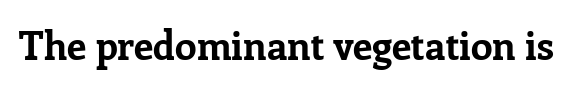
Font category for this specimen: serif. Spacing between characters is what you'd get straight out of the box. The string is rendered with underlining switched off. A roman cut, with each character standing at attention.
